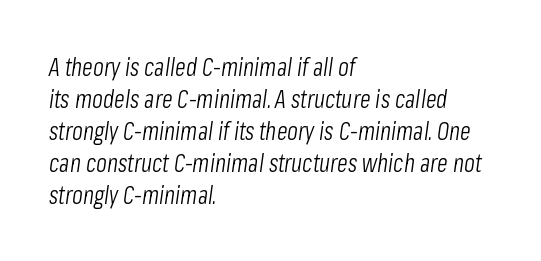
The image shows 25 px text type, italic (leaning right); set left-aligned, normal line spacing (1.28x), normal letter spacing, not underlined.
